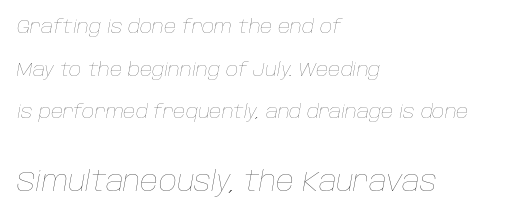
The image shows 28 px thin type, italic (leaning right); set left-aligned, loose line spacing (2.25x), normal letter spacing, not underlined; the second (bottom) block is 1.47x larger; low stroke contrast and a large x-height.
